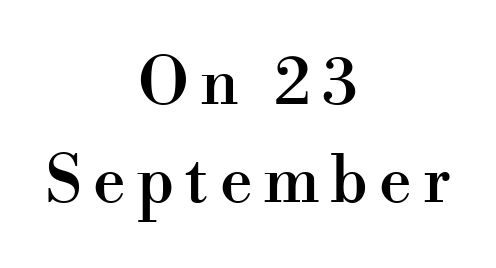
Horizontal alignment here is central, giving a formal, balanced look. The lettering stays uniformly vertical, giving the passage a roman look. Small tapered or slab feet sit at the stroke ends, so this counts as serif. Honestly, the row spacing looks completely unremarkable. Is this a fixed-width face? No — the glyphs have proportional, varying widths. Descenders are the only things crossing below the line.
